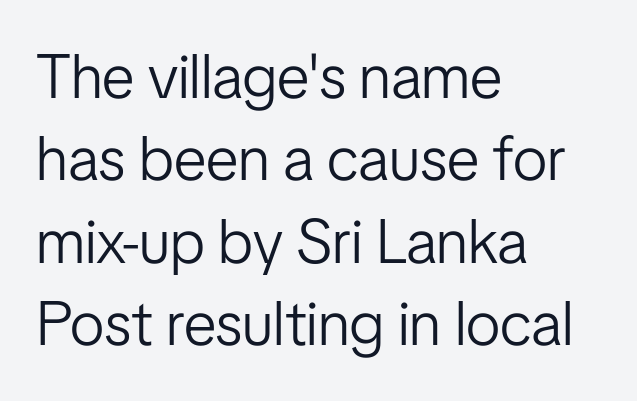
{"serif": "no", "italic": "no", "bold": "no", "weight": "light", "width": "condensed", "stroke_contrast": "low", "x_height": "medium", "monospaced": "no", "underline": "no", "align": "left", "line_spacing": "normal", "line_spacing_ratio": 1.33, "letter_spacing": "normal", "letter_spacing_em": 0.0, "glyph_px": 62}
